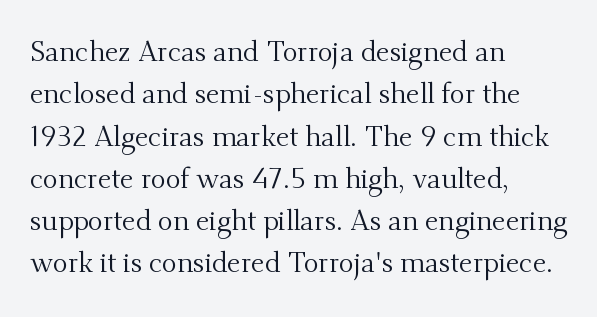
Q: Is the text bold? A: No.
Q: Is the text italic (slanted)? A: No, it is upright.
Q: Is the typeface a serif or a sans-serif typeface? A: Serif.
Q: Is the text underlined? A: No.
Q: How is the paragraph aligned? A: Left-aligned.
Q: Is the spacing between letters normal or unusually wide? A: Normal.
Q: Is the spacing between lines tight, normal or loose? A: Normal.
Q: Width (condensed, normal, or wide)? A: Normal.
Q: Stroke contrast? A: Medium.
Q: x-height? A: Small.
Q: Monospaced? A: No.
